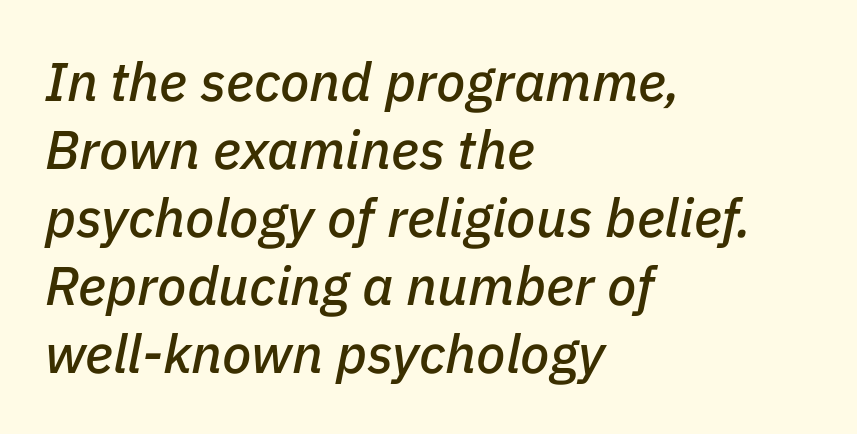
Proportional: the letters do not fall into vertical columns. Slanted lettering throughout. Horizontal alignment here is leftward, the default for most running prose. The designer left line spacing at the default. Just letters on the line, the space beneath them empty. Is the letter spacing exaggerated? No — it looks like the ordinary default.
